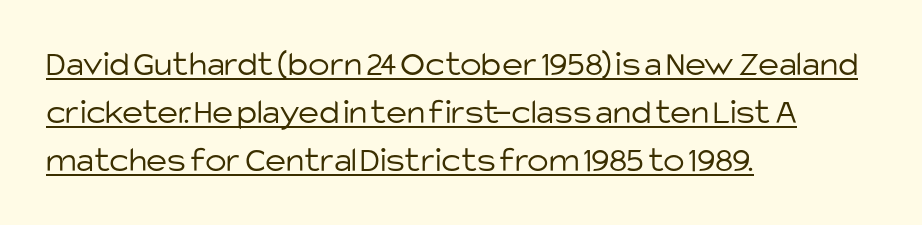
{"serif": "no", "italic": "no", "bold": "no", "weight": "light", "width": "normal", "stroke_contrast": "low", "x_height": "large", "monospaced": "no", "underline": "yes", "align": "left", "line_spacing": "normal", "line_spacing_ratio": 1.33, "letter_spacing": "normal", "letter_spacing_em": 0.0, "glyph_px": 36}
